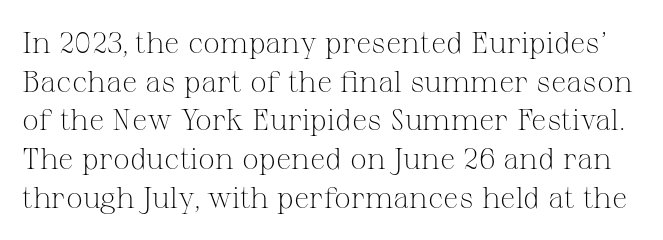
Q: Is the text bold? A: No.
Q: Is the text italic (slanted)? A: No, it is upright.
Q: Is the typeface a serif or a sans-serif typeface? A: Serif.
Q: Is the text underlined? A: No.
Q: Is the spacing between letters normal or unusually wide? A: Normal.
Q: Is the spacing between lines tight, normal or loose? A: Normal.
Q: Width (condensed, normal, or wide)? A: Normal.
Q: Stroke contrast? A: Medium.
Q: x-height? A: Medium.
Q: Monospaced? A: No.
